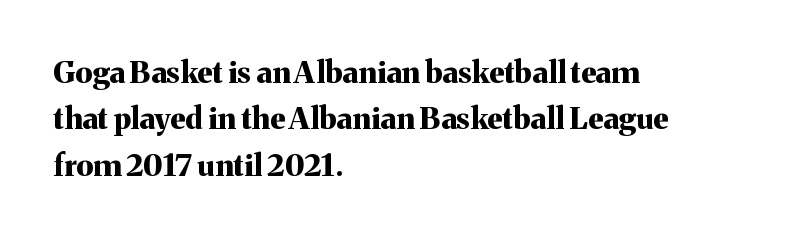
The image shows 30 px bold serif type, upright; set left-aligned, normal line spacing (1.55x), normal letter spacing, not underlined; medium stroke contrast and a medium x-height.
